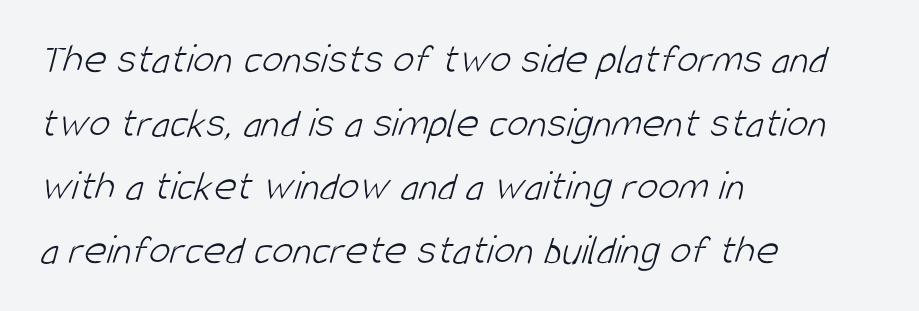
Q: Is the text bold? A: No.
Q: Is the typeface a serif or a sans-serif typeface? A: Sans-serif.
Q: Is the text underlined? A: No.
Q: How is the paragraph aligned? A: Left-aligned.
Q: Is the spacing between letters normal or unusually wide? A: Normal.
Q: Is the spacing between lines tight, normal or loose? A: Normal.
Q: Width (condensed, normal, or wide)? A: Condensed.
Q: Stroke contrast? A: Low.
Q: x-height? A: Large.
Q: Monospaced? A: No.
